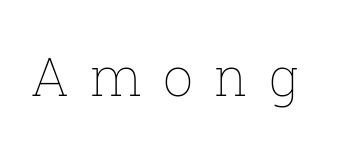
Honestly, the letter spacing is so wide it's the main thing you notice. Posture: upright roman. No extra ink here — the face is not bold. These lines are rendered in a variable-pitch font.
